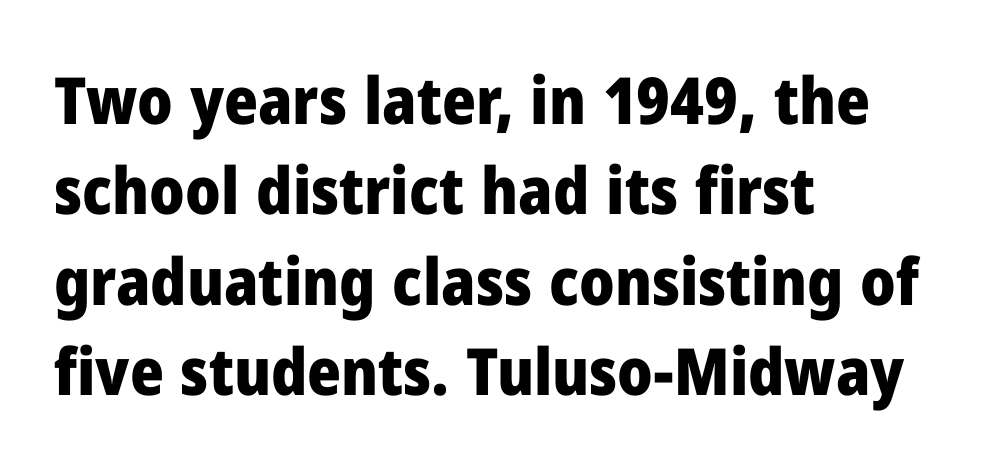
{"serif": "no", "italic": "no", "bold": "yes", "weight": "heavy", "width": "normal", "stroke_contrast": "low", "x_height": "medium", "monospaced": "no", "underline": "no", "align": "left", "line_spacing": "normal", "line_spacing_ratio": 1.39, "letter_spacing": "normal", "letter_spacing_em": 0.0, "glyph_px": 65}
